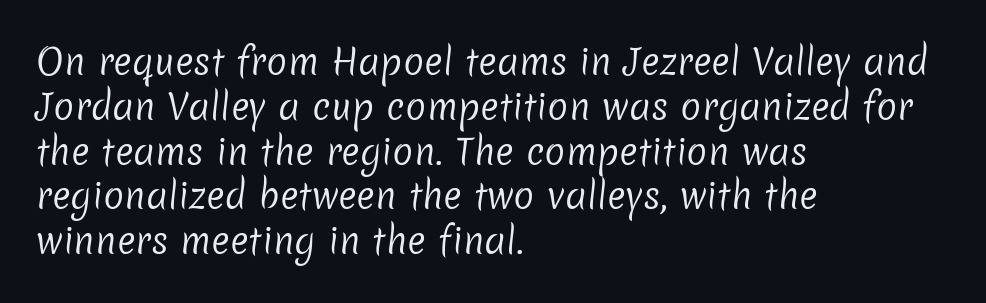
The image shows 35 px regular-weight sans-serif type; set left-aligned, normal line spacing (1.28x), normal letter spacing, not underlined; low stroke contrast and a medium x-height.
